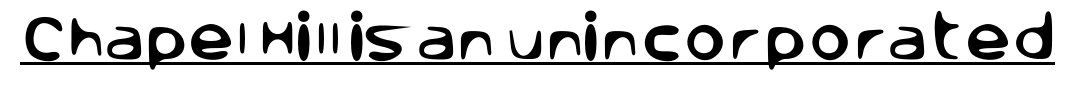
Letter spacing: default. The designer went with a sans here, leaving each stem footless. Honestly, the underline is the first thing you notice here. This sample uses an upright cut, with every glyph sitting square on the baseline. Think of a printed novel: that variable character pitch is what you see here.
